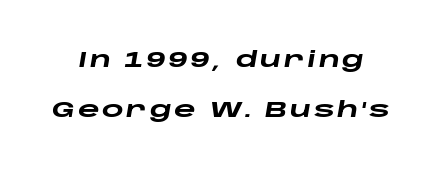
{"italic": "yes", "lean": "right", "slant_degrees": 10, "bold": "yes", "underline": "no", "line_spacing": "loose", "line_spacing_ratio": 2.39, "glyph_px": 21}
